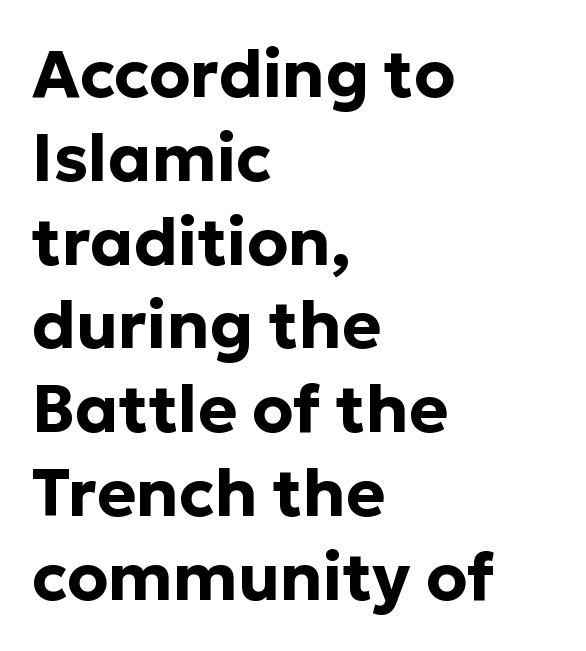
{"serif": "no", "italic": "no", "bold": "yes", "weight": "bold", "width": "normal", "stroke_contrast": "low", "x_height": "medium", "monospaced": "no", "underline": "no", "align": "left", "line_spacing": "normal", "line_spacing_ratio": 1.27, "letter_spacing": "normal", "letter_spacing_em": 0.0, "glyph_px": 66}
